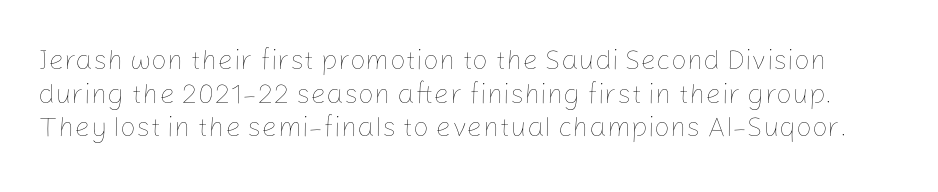
{"italic": "no", "bold": "no", "weight": "thin", "width": "normal", "stroke_contrast": "low", "x_height": "medium", "monospaced": "no", "underline": "no", "line_spacing_ratio": 1.2, "letter_spacing": "normal", "letter_spacing_em": 0.0, "glyph_px": 28}
